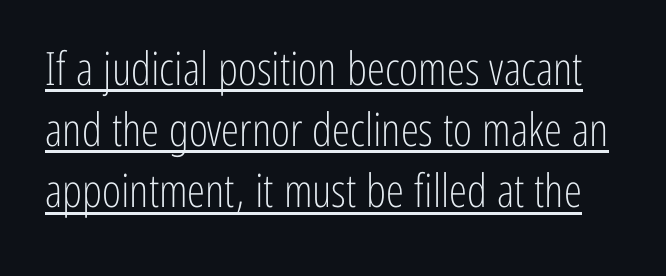
The image shows 46 px light, condensed sans-serif type, upright; set normal line spacing (1.33x), normal letter spacing, underlined; low stroke contrast and a medium x-height.
